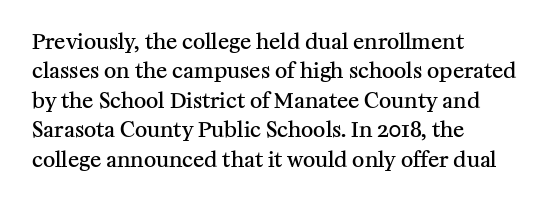
{"italic": "no", "bold": "semi", "underline": "no", "align": "left", "line_spacing": "normal", "line_spacing_ratio": 1.4, "letter_spacing": "normal", "letter_spacing_em": 0.0, "glyph_px": 21}
